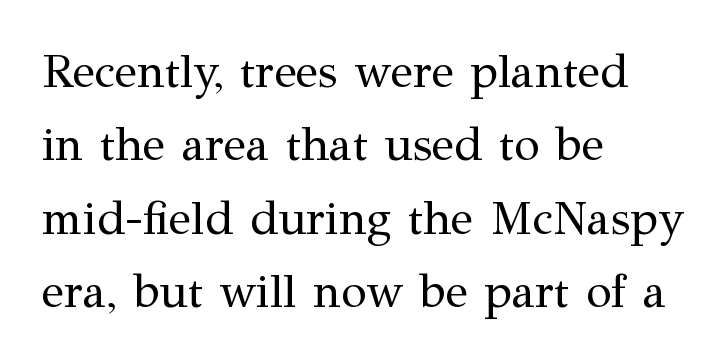
{"serif": "yes", "italic": "no", "bold": "no", "weight": "regular", "width": "normal", "stroke_contrast": "medium", "x_height": "medium", "monospaced": "no", "underline": "no", "align": "left", "line_spacing": "normal", "line_spacing_ratio": 1.56, "letter_spacing": "normal", "letter_spacing_em": 0.0, "glyph_px": 47}
